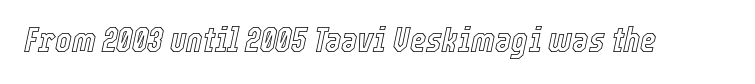
The image shows 35 px condensed type, italic (leaning right); set normal letter spacing, not underlined; a medium x-height.
